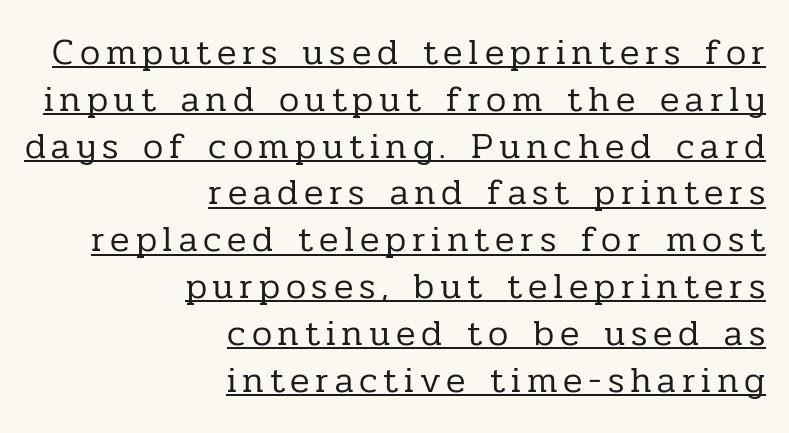
{"serif": "yes", "italic": "no", "bold": "no", "weight": "regular", "width": "normal", "stroke_contrast": "low", "x_height": "medium", "monospaced": "no", "underline": "yes", "align": "right", "line_spacing": "normal", "line_spacing_ratio": 1.3, "glyph_px": 36}
